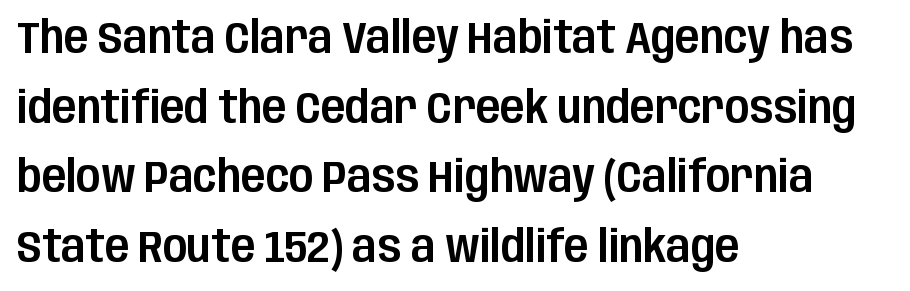
The passage shown is typeset with a sans-serif family. A bare baseline throughout the passage. Quick note: interline space is typical. Ordinary non-slanted type is in use. Do the characters align in a grid? No, the font is proportional.
